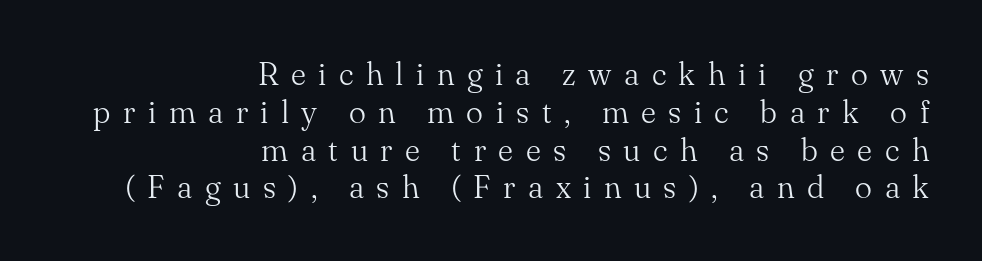
Q: Is the text bold? A: No.
Q: Is the text italic (slanted)? A: No, it is upright.
Q: Is the typeface a serif or a sans-serif typeface? A: Serif.
Q: Is the text underlined? A: No.
Q: How is the paragraph aligned? A: Right-aligned.
Q: Is the spacing between letters normal or unusually wide? A: Unusually wide.
Q: Width (condensed, normal, or wide)? A: Normal.
Q: Stroke contrast? A: Medium.
Q: x-height? A: Small.
Q: Monospaced? A: No.
